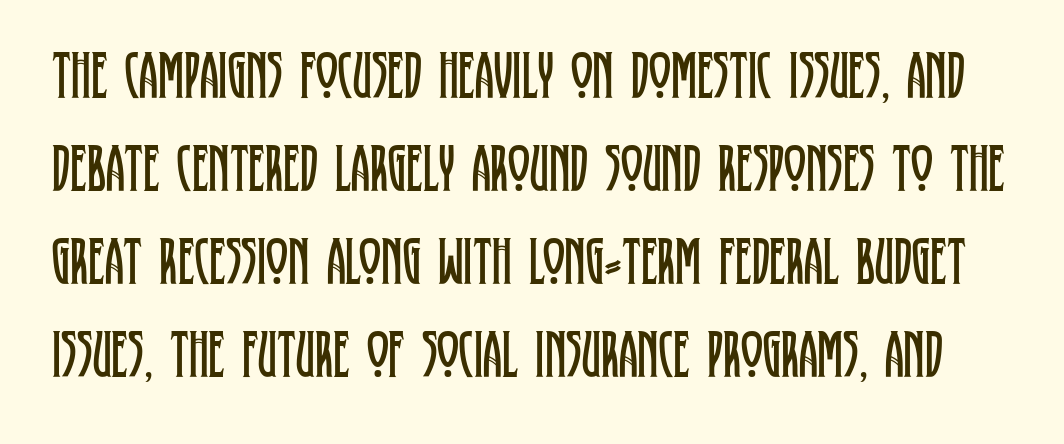
The image shows 67 px regular-weight, condensed serif type, upright; set normal line spacing (1.39x), normal letter spacing, not underlined; low stroke contrast and a large x-height.
